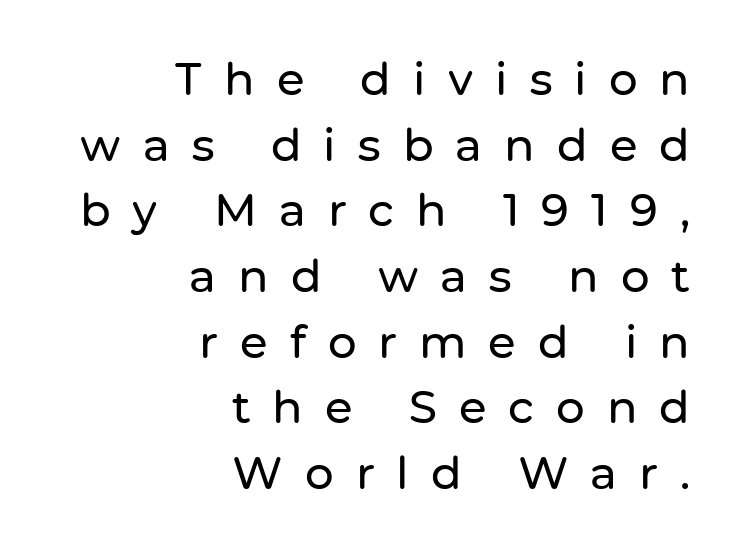
{"serif": "no", "italic": "no", "width": "normal", "stroke_contrast": "low", "x_height": "medium", "monospaced": "no", "underline": "no", "align": "right", "line_spacing": "normal", "line_spacing_ratio": 1.46, "letter_spacing": "wide", "letter_spacing_em": 0.49, "glyph_px": 45}
